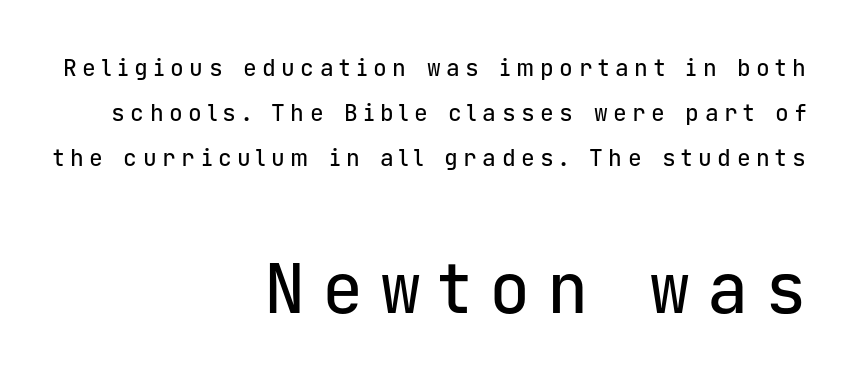
Q: Is the text italic (slanted)? A: No, it is upright.
Q: Is the typeface a serif or a sans-serif typeface? A: Sans-serif.
Q: Is the text underlined? A: No.
Q: How is the paragraph aligned? A: Right-aligned.
Q: Is the spacing between letters normal or unusually wide? A: Unusually wide.
Q: Is the spacing between lines tight, normal or loose? A: Loose.
Q: Which block of text is set in a larger size, the first (top) or the second (bottom)? A: The second (bottom) one.
Q: Width (condensed, normal, or wide)? A: Normal.
Q: Stroke contrast? A: Low.
Q: x-height? A: Medium.
Q: Monospaced? A: Yes.
